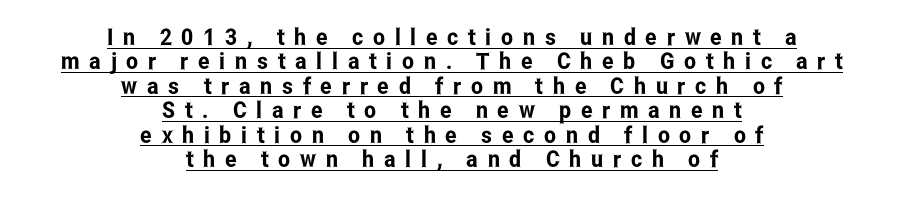
{"italic": "no", "underline": "yes", "align": "center", "line_spacing": "tight", "line_spacing_ratio": 1.06, "letter_spacing": "wide", "letter_spacing_em": 0.42, "glyph_px": 23}
